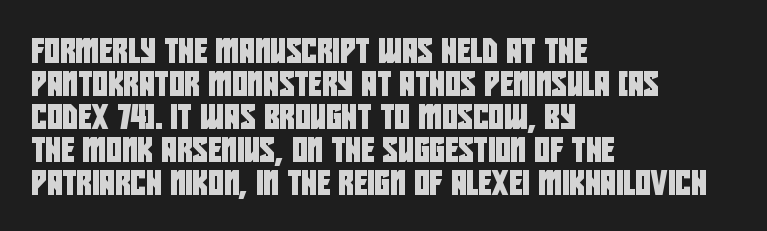
Q: Is the text underlined? A: No.
Q: How is the paragraph aligned? A: Left-aligned.
Q: Is the spacing between letters normal or unusually wide? A: Normal.
Q: Is the spacing between lines tight, normal or loose? A: Normal.
